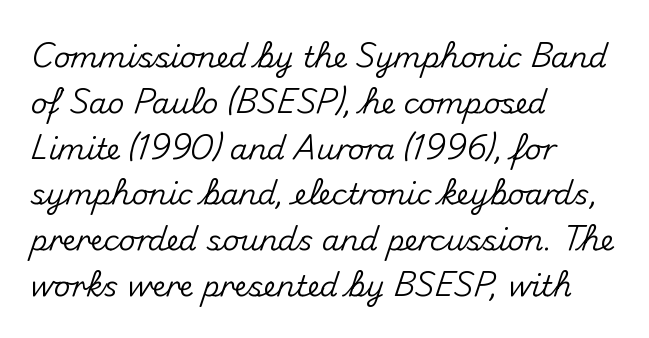
Q: Is the text italic (slanted)? A: Yes.
Q: Is the typeface a serif or a sans-serif typeface? A: Sans-serif.
Q: Is the text underlined? A: No.
Q: How is the paragraph aligned? A: Left-aligned.
Q: Is the spacing between letters normal or unusually wide? A: Normal.
Q: Is the spacing between lines tight, normal or loose? A: Normal.
Q: Width (condensed, normal, or wide)? A: Normal.
Q: Stroke contrast? A: Medium.
Q: x-height? A: Small.
Q: Monospaced? A: No.
